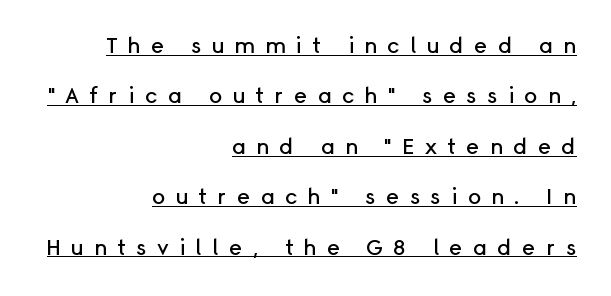
The leading is generous, giving the passage an open texture. Each line of the rendering has a horizontal stroke beneath the glyphs. The letters stand upright; this is a roman face. The gaps between neighbouring characters are conspicuously large.
